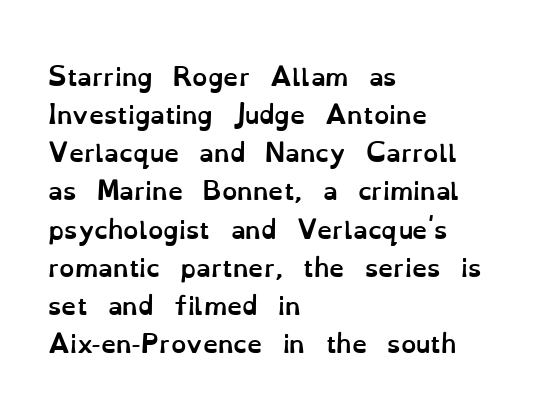
The image shows 24 px bold type, upright; set left-aligned, normal line spacing (1.59x), normal letter spacing, not underlined.
